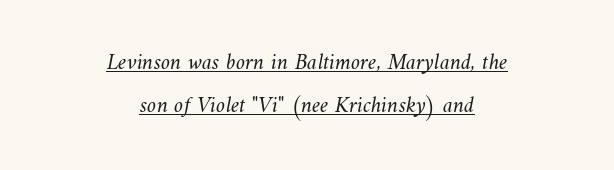
The image shows 23 px text type; set centered, line spacing 1.86x, normal letter spacing, underlined.
